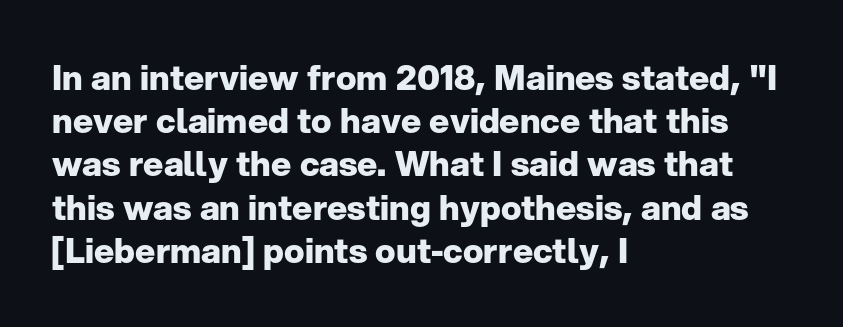
Q: Is the text bold? A: Yes.
Q: Is the text italic (slanted)? A: No, it is upright.
Q: Is the typeface a serif or a sans-serif typeface? A: Sans-serif.
Q: Is the text underlined? A: No.
Q: How is the paragraph aligned? A: Left-aligned.
Q: Is the spacing between letters normal or unusually wide? A: Normal.
Q: Is the spacing between lines tight, normal or loose? A: Normal.
Q: Width (condensed, normal, or wide)? A: Normal.
Q: Stroke contrast? A: Low.
Q: x-height? A: Medium.
Q: Monospaced? A: No.
